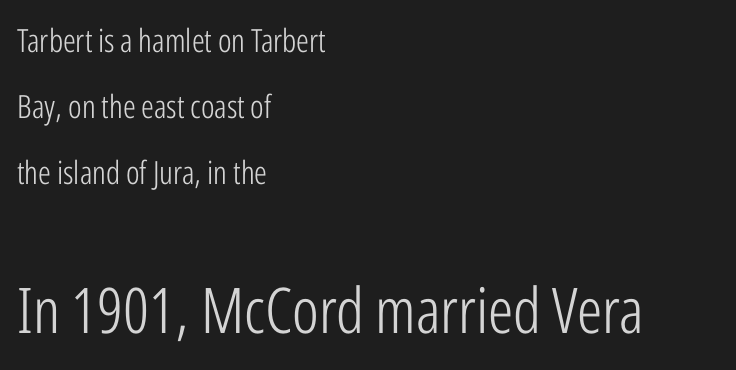
The image shows 63 px light, condensed sans-serif type, upright; set left-aligned, loose line spacing (2.06x), normal letter spacing, not underlined; the second (bottom) block is 1.97x larger; low stroke contrast and a medium x-height.
